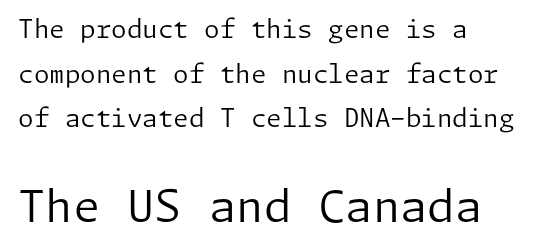
The image shows 44 px regular-weight sans-serif type, upright; set left-aligned, line spacing 1.79x, normal letter spacing, not underlined; the second (bottom) block is 1.76x larger; low stroke contrast and a medium x-height.
